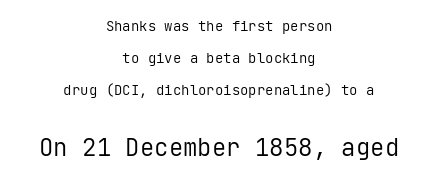
{"italic": "no", "bold": "no", "underline": "no", "align": "center", "line_spacing": "loose", "line_spacing_ratio": 2.28, "letter_spacing": "normal", "letter_spacing_em": 0.0, "larger_block": "second", "size_ratio": 1.71, "glyph_px": 24}
